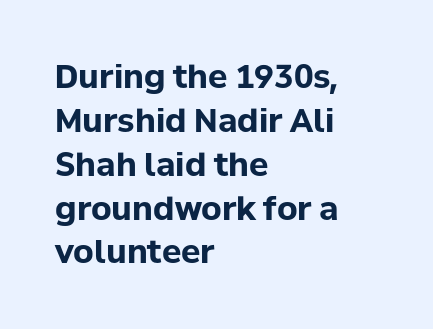
Inter-character spacing is left at the font's built-in metrics. Vertical strokes here are truly vertical. Left-aligned paragraph, ragged on the right. To sum up the face: it is a sans, with no serifs. The passage shown is typed in a proportional face where columns would drift.
